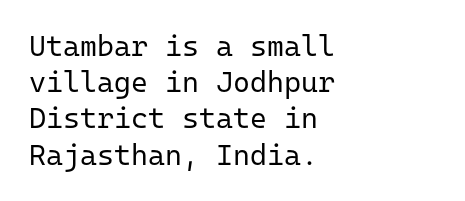
The image shows 29 px regular-weight sans-serif type, upright, monospaced; set left-aligned, normal line spacing (1.25x), normal letter spacing, not underlined; low stroke contrast and a medium x-height.
